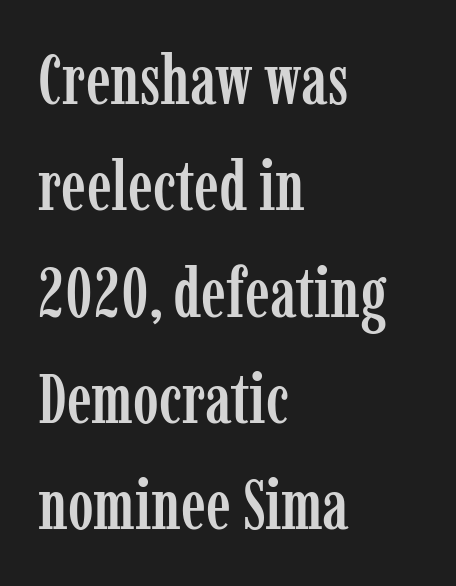
The rendering uses natural spacing where letterforms have individual widths. A student would call this left alignment; a typographer would say flush left, rag right. No extra tracking has been applied to these lines. This is serif lettering, the kind often seen in printed books. The space between consecutive lines is moderate. The letters stand upright; this is a roman face.
